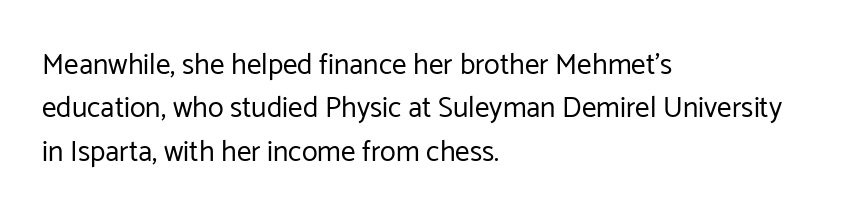
{"serif": "no", "italic": "no", "bold": "no", "weight": "regular", "width": "normal", "stroke_contrast": "low", "x_height": "medium", "monospaced": "no", "underline": "no", "align": "left", "line_spacing": "normal", "line_spacing_ratio": 1.5, "letter_spacing": "normal", "letter_spacing_em": 0.0, "glyph_px": 29}
